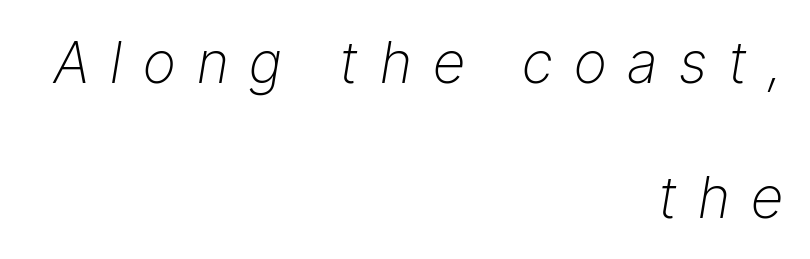
{"italic": "yes", "lean": "right", "slant_degrees": 9, "bold": "no", "weight": "light", "width": "normal", "stroke_contrast": "low", "x_height": "medium", "monospaced": "no", "underline": "no", "align": "right", "line_spacing": "loose", "line_spacing_ratio": 2.36, "letter_spacing": "wide", "letter_spacing_em": 0.37, "glyph_px": 57}
